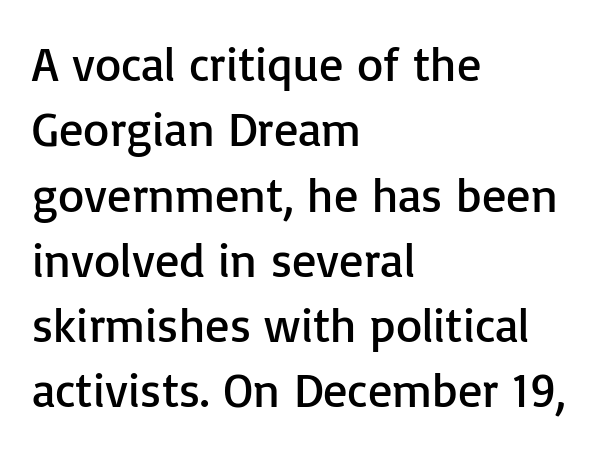
Q: Is the text bold? A: No.
Q: Is the text italic (slanted)? A: No, it is upright.
Q: Is the typeface a serif or a sans-serif typeface? A: Sans-serif.
Q: Is the text underlined? A: No.
Q: How is the paragraph aligned? A: Left-aligned.
Q: Is the spacing between letters normal or unusually wide? A: Normal.
Q: Is the spacing between lines tight, normal or loose? A: Normal.
Q: Width (condensed, normal, or wide)? A: Normal.
Q: Stroke contrast? A: Low.
Q: x-height? A: Medium.
Q: Monospaced? A: No.
